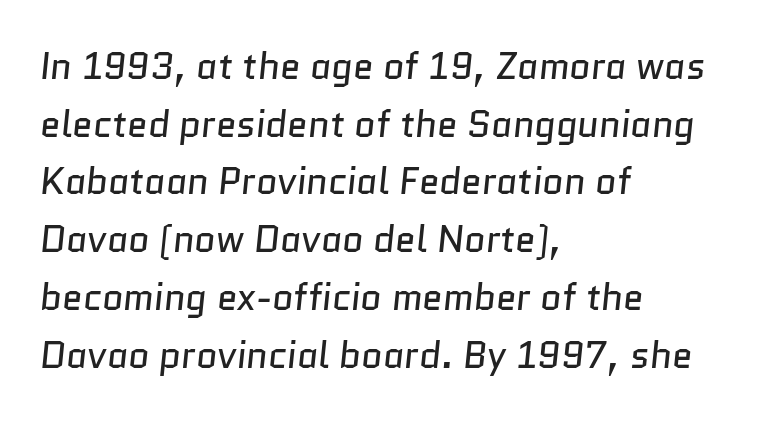
The image shows 37 px regular-weight sans-serif type; set left-aligned, normal line spacing (1.56x), normal letter spacing, not underlined; low stroke contrast and a medium x-height.
